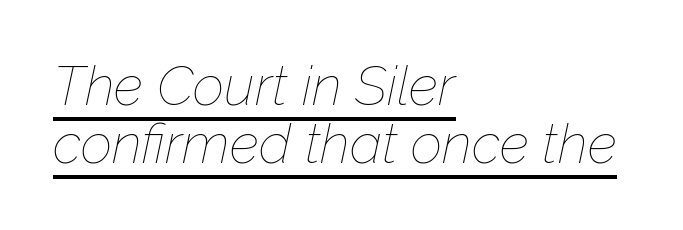
The image shows 55 px thin type, italic (leaning right); set left-aligned, tight line spacing (1.06x), normal letter spacing, underlined; low stroke contrast and a medium x-height.
